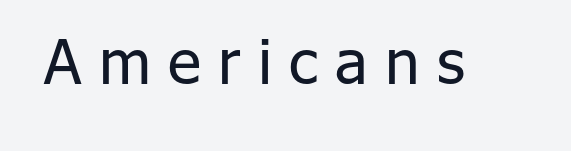
{"serif": "no", "italic": "no", "bold": "no", "weight": "regular", "width": "normal", "stroke_contrast": "low", "x_height": "medium", "monospaced": "no", "underline": "no", "letter_spacing": "wide", "letter_spacing_em": 0.28, "glyph_px": 62}
